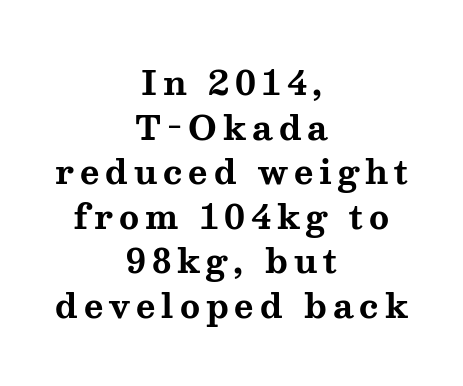
Q: Is the text bold? A: Yes.
Q: Is the text italic (slanted)? A: No, it is upright.
Q: Is the typeface a serif or a sans-serif typeface? A: Serif.
Q: Is the text underlined? A: No.
Q: How is the paragraph aligned? A: Centered.
Q: Is the spacing between lines tight, normal or loose? A: Normal.
Q: Width (condensed, normal, or wide)? A: Wide.
Q: Stroke contrast? A: Medium.
Q: x-height? A: Medium.
Q: Monospaced? A: No.
